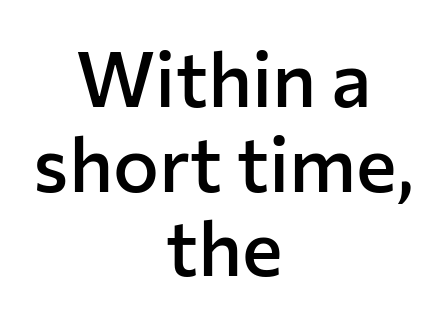
Designer's note — italics off, roman on. Is there much room between lines? No — they nearly touch. The specimen omits any rule beneath the text block's lines. Observe the ordinary spacing: letters are neighbours, not strangers. A bit beefed up — I'd call it semibold rather than bold. Grotesque or geometric, the face here clearly has no serifs.
